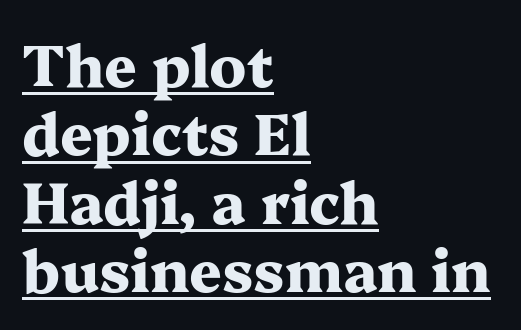
The glyphs are accompanied by a horizontal stroke just below them. The glyphs in this specimen are seriffed. As a designer I'd log this as weight 700, bold. These lines were composed using upright roman letters. The passage shown is typed in a proportional face where columns would drift.
